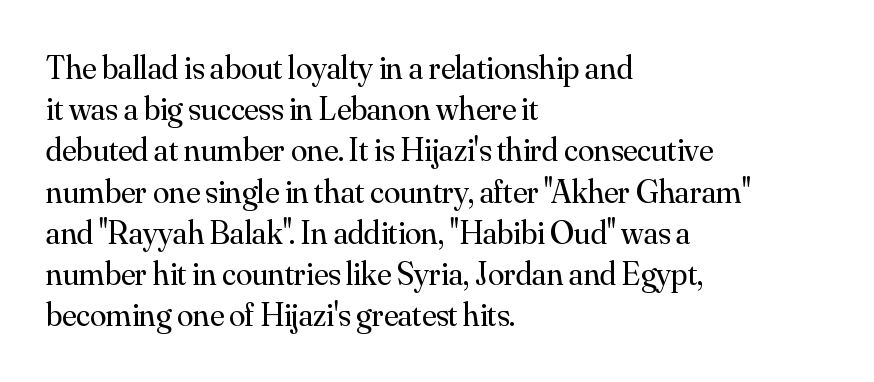
Q: Is the text bold? A: No.
Q: Is the text italic (slanted)? A: No, it is upright.
Q: Is the typeface a serif or a sans-serif typeface? A: Serif.
Q: Is the text underlined? A: No.
Q: How is the paragraph aligned? A: Left-aligned.
Q: Is the spacing between letters normal or unusually wide? A: Normal.
Q: Is the spacing between lines tight, normal or loose? A: Normal.
Q: Width (condensed, normal, or wide)? A: Normal.
Q: Stroke contrast? A: Medium.
Q: x-height? A: Small.
Q: Monospaced? A: No.
